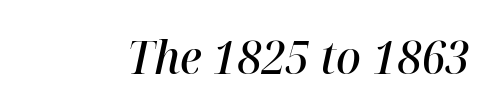
The image shows 46 px semibold type, italic (leaning right); set normal letter spacing, not underlined; high stroke contrast and a medium x-height.
